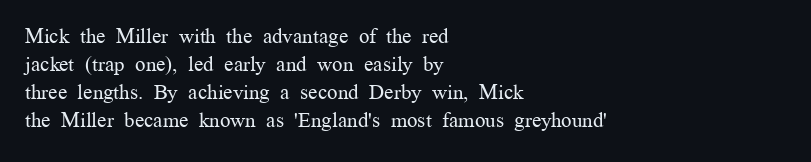
{"italic": "no", "bold": "no", "underline": "no", "align": "left", "line_spacing": "normal", "line_spacing_ratio": 1.33, "letter_spacing": "normal", "letter_spacing_em": 0.0, "glyph_px": 21}
